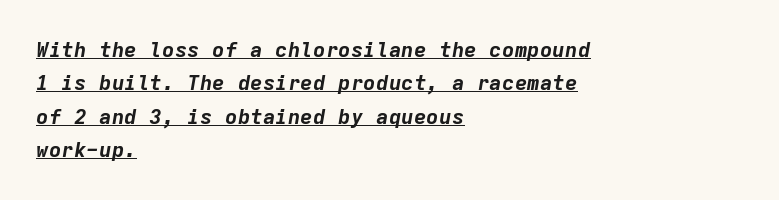
These words are printed bold, with thick strokes throughout. A typesetter would call this leading conventional body-copy spacing. It's the slanting kind of type. The words here are underlined.
